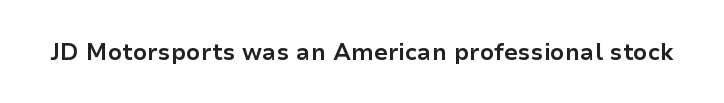
Q: Is the text bold? A: Yes.
Q: Is the text italic (slanted)? A: No, it is upright.
Q: Is the text underlined? A: No.
Q: Is the spacing between letters normal or unusually wide? A: Normal.
